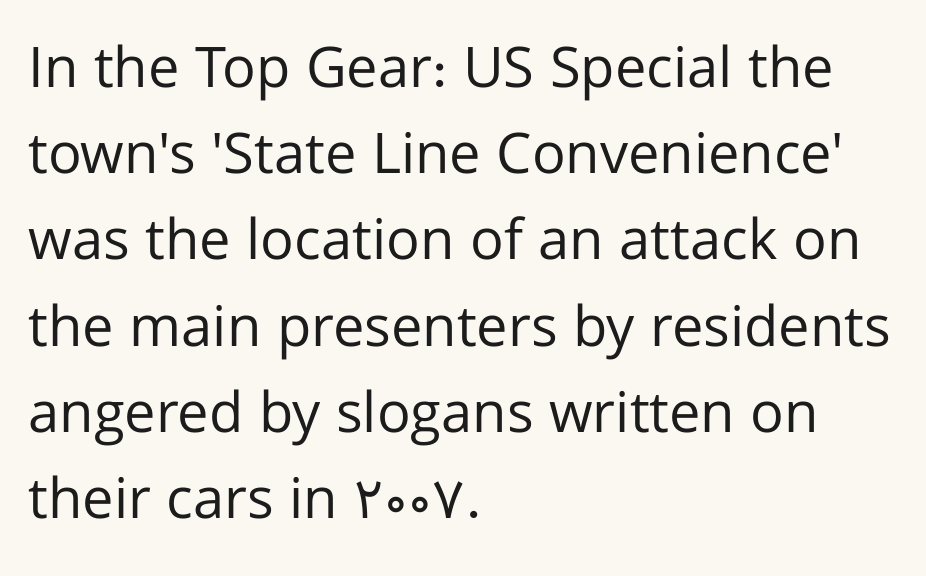
The image shows 56 px regular-weight sans-serif type, upright; set left-aligned, normal line spacing (1.54x), normal letter spacing, not underlined; low stroke contrast and a medium x-height.
